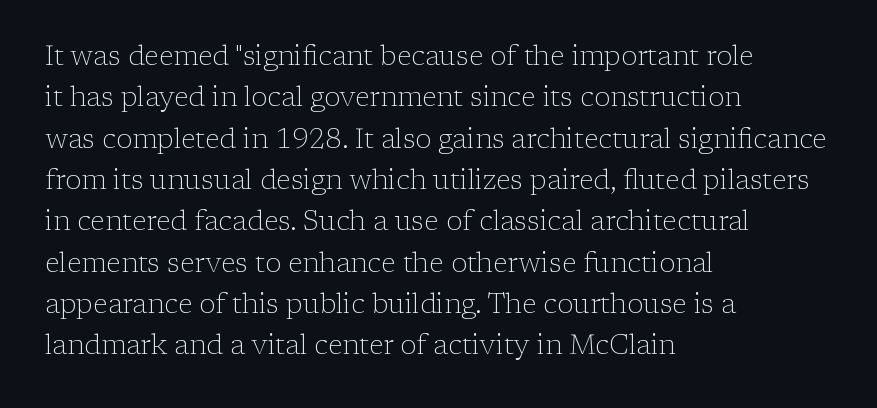
The image shows 27 px text type, upright; set left-aligned, normal line spacing (1.53x), normal letter spacing, not underlined.
